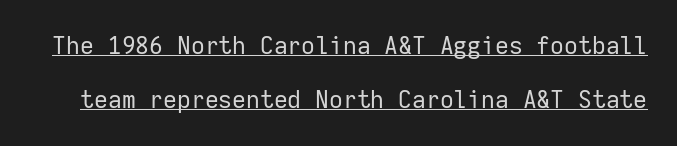
Q: Is the text bold? A: No.
Q: Is the text italic (slanted)? A: No, it is upright.
Q: Is the text underlined? A: Yes.
Q: Is the spacing between letters normal or unusually wide? A: Normal.
Q: Is the spacing between lines tight, normal or loose? A: Loose.
